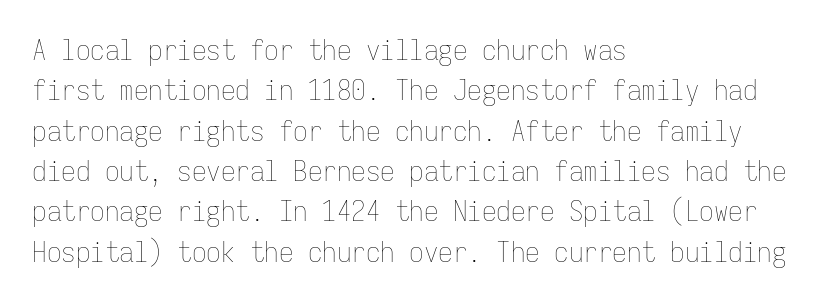
The image shows 29 px thin, condensed type, upright, monospaced; set left-aligned, normal line spacing (1.39x), normal letter spacing, not underlined; low stroke contrast and a medium x-height.
